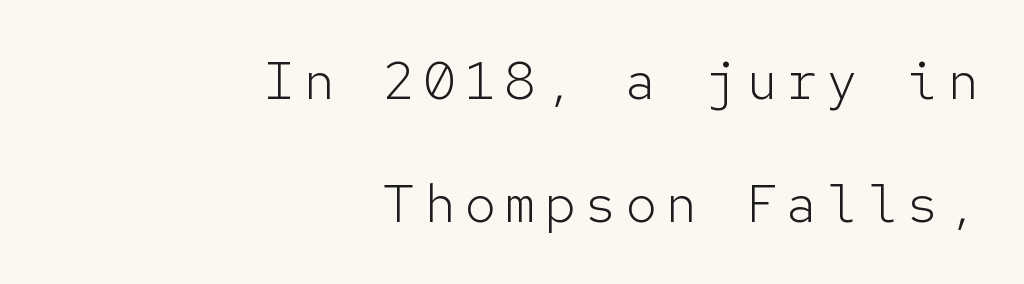
Q: Is the text bold? A: No.
Q: Is the text italic (slanted)? A: No, it is upright.
Q: Is the typeface a serif or a sans-serif typeface? A: Sans-serif.
Q: Is the text underlined? A: No.
Q: How is the paragraph aligned? A: Right-aligned.
Q: Is the spacing between lines tight, normal or loose? A: Loose.
Q: Width (condensed, normal, or wide)? A: Normal.
Q: Stroke contrast? A: Low.
Q: x-height? A: Medium.
Q: Monospaced? A: Yes.
